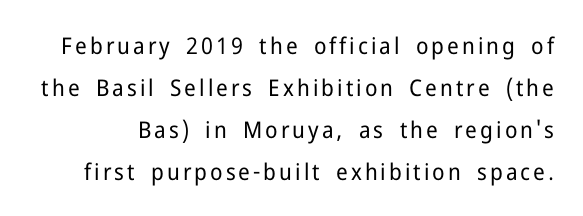
{"italic": "no", "bold": "no", "underline": "no", "line_spacing_ratio": 1.82, "glyph_px": 23}
